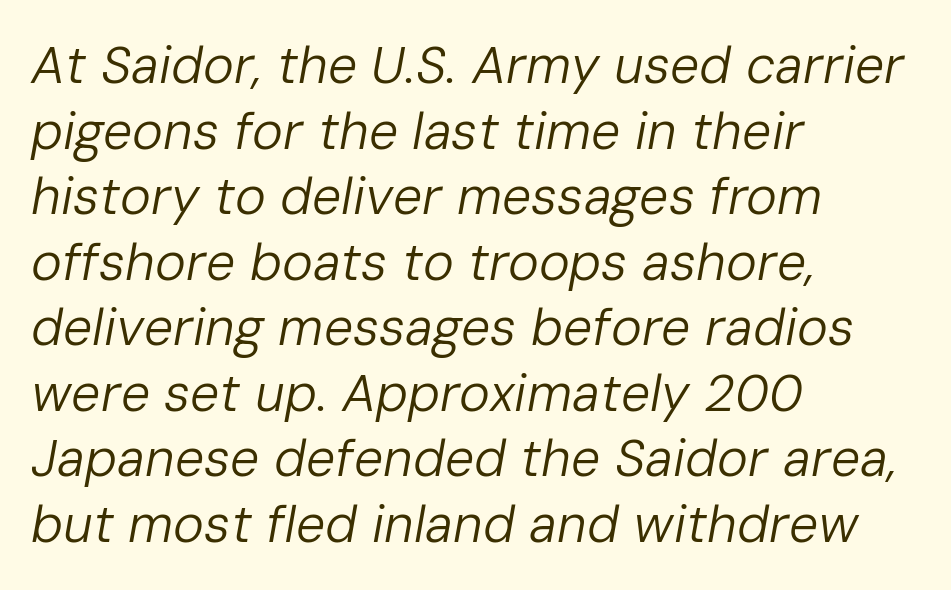
{"italic": "yes", "lean": "right", "slant_degrees": 10, "bold": "no", "weight": "regular", "width": "normal", "stroke_contrast": "low", "x_height": "medium", "monospaced": "no", "underline": "no", "align": "left", "line_spacing": "normal", "line_spacing_ratio": 1.26, "letter_spacing": "normal", "letter_spacing_em": 0.0, "glyph_px": 52}
